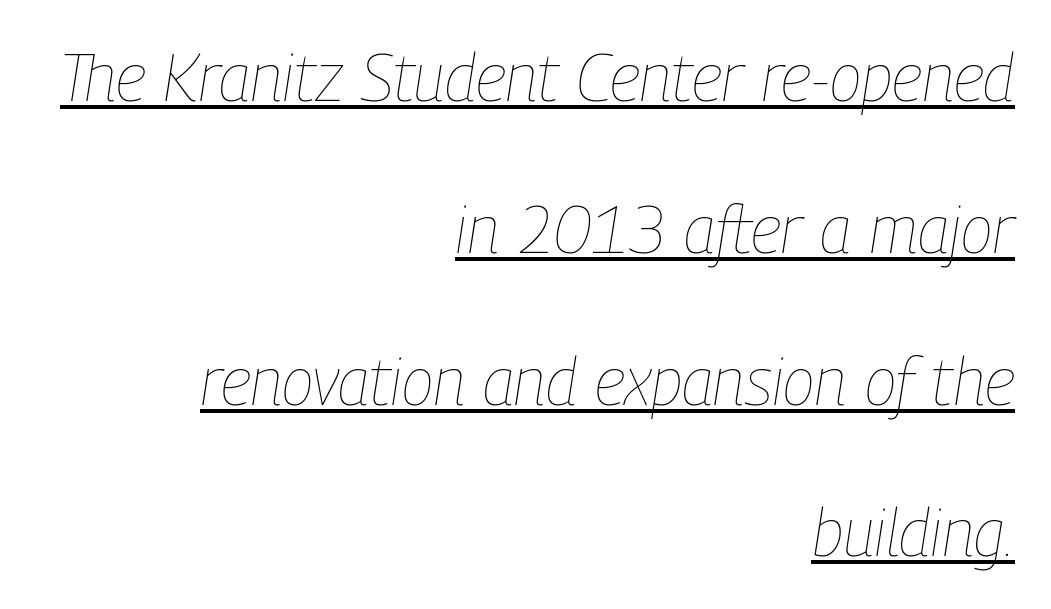
The image shows 66 px thin, condensed type, italic (leaning right); set right-aligned, loose line spacing (2.3x), normal letter spacing, underlined; low stroke contrast and a medium x-height.
